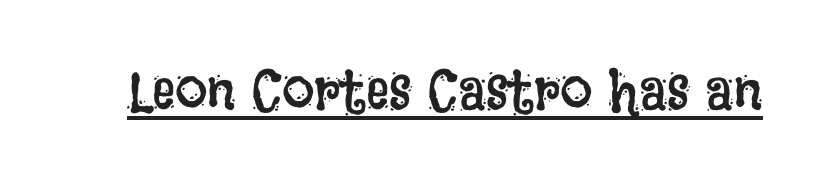
{"italic": "no", "bold": "no", "weight": "regular", "width": "condensed", "stroke_contrast": "low", "x_height": "large", "monospaced": "no", "underline": "yes", "letter_spacing": "normal", "letter_spacing_em": 0.0, "glyph_px": 58}
